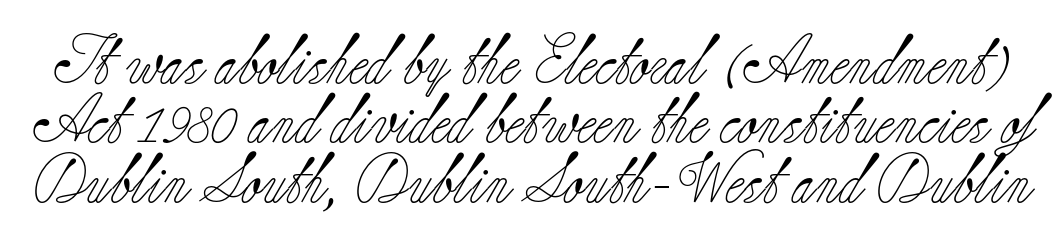
{"serif": "yes", "bold": "no", "weight": "light", "width": "normal", "stroke_contrast": "low", "x_height": "small", "monospaced": "no", "underline": "no", "line_spacing_ratio": 1.21, "letter_spacing": "normal", "letter_spacing_em": 0.0, "glyph_px": 49}
